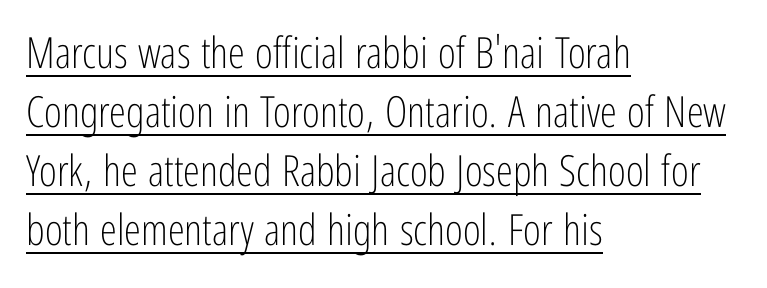
The image shows 43 px light, condensed sans-serif type, upright; set left-aligned, normal line spacing (1.37x), normal letter spacing, underlined; low stroke contrast and a medium x-height.
